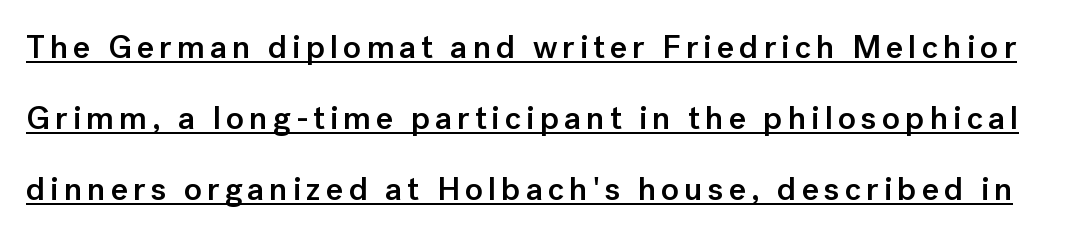
Is the type bold? Partly — it's a semibold, heavier than regular but not fully bold. A great deal of white space separates one row of letters from the next. The glyphs in this specimen are sans serif. Posture: upright roman. Here the designer chose a conventional face with non-uniform glyph widths. You can see a thin bar hugging the bottom of the glyphs.
